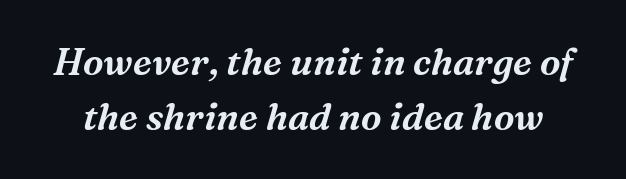
The image shows 37 px serif type, italic (leaning right); set normal line spacing (1.5x), normal letter spacing, not underlined; medium stroke contrast and a medium x-height.
